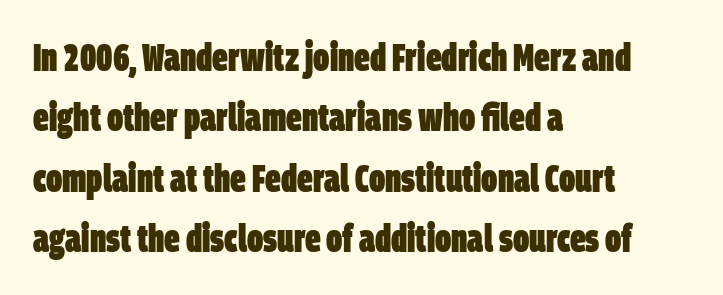
The image shows 39 px heavy, condensed sans-serif type; set left-aligned, normal line spacing (1.55x), normal letter spacing, not underlined; low stroke contrast and a large x-height.
